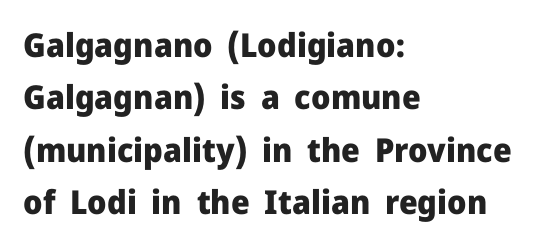
Q: Is the text bold? A: Yes.
Q: Is the text italic (slanted)? A: No, it is upright.
Q: Is the typeface a serif or a sans-serif typeface? A: Sans-serif.
Q: Is the text underlined? A: No.
Q: How is the paragraph aligned? A: Left-aligned.
Q: Is the spacing between letters normal or unusually wide? A: Normal.
Q: Is the spacing between lines tight, normal or loose? A: Normal.
Q: Width (condensed, normal, or wide)? A: Normal.
Q: Stroke contrast? A: Low.
Q: x-height? A: Medium.
Q: Monospaced? A: No.
